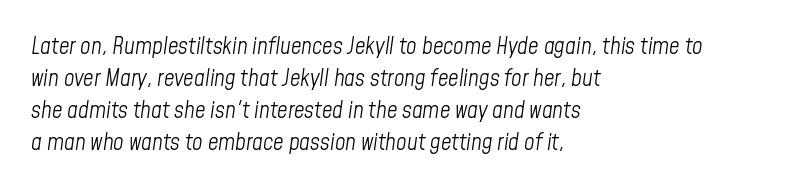
{"italic": "yes", "lean": "right", "slant_degrees": 8, "bold": "no", "underline": "no", "align": "left", "line_spacing": "normal", "line_spacing_ratio": 1.39, "letter_spacing": "normal", "letter_spacing_em": 0.0, "glyph_px": 23}
